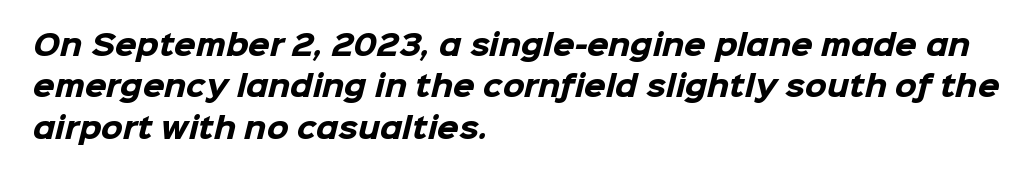
Plenty of ink on the page — the face is bold. The strip under each line holds only bare page. The passage is arranged the way most books set body copy — flush left. Look at the bottom of the vertical strokes: they stop flat, with no serifs. Horizontal bands of white between lines are of average thickness. A typesetter would call this proportional, since set widths differ per character.
